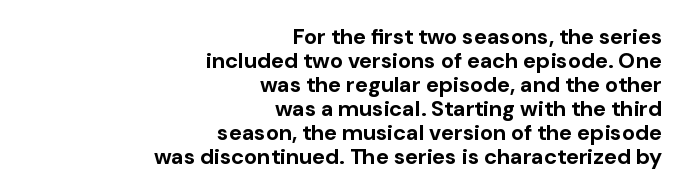
The image shows 22 px bold type, upright; set right-aligned, tight line spacing (1.09x), normal letter spacing, not underlined.
